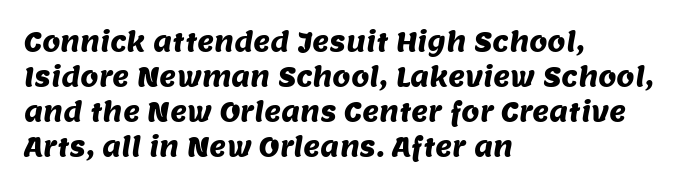
{"underline": "no", "align": "left", "line_spacing": "normal", "line_spacing_ratio": 1.34, "letter_spacing": "normal", "letter_spacing_em": 0.0, "glyph_px": 26}
